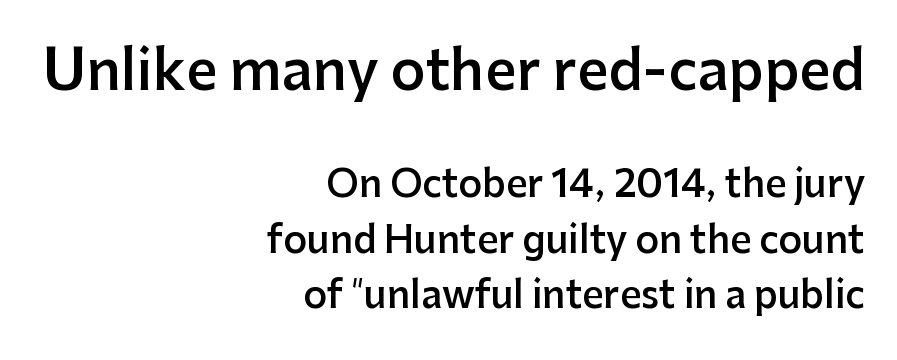
Leftover space on each line is placed entirely before the opening word. The emphasis by scale lands on block number one, above. Descender tails drop into unmarked territory. Unlike italic type, these characters show no tilt at all. Nope, no serifs anywhere on these letters.
